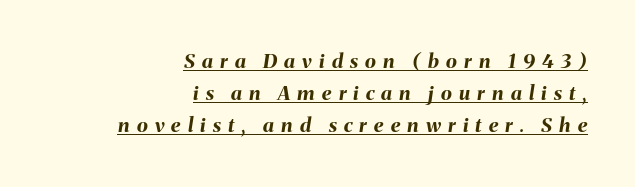
Q: Is the text bold? A: Yes.
Q: Is the text italic (slanted)? A: Yes, it leans right by about 8 degrees.
Q: Is the text underlined? A: Yes.
Q: How is the paragraph aligned? A: Right-aligned.
Q: Is the spacing between letters normal or unusually wide? A: Unusually wide.
Q: Is the spacing between lines tight, normal or loose? A: Normal.
